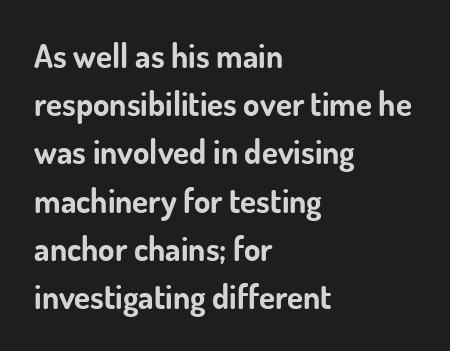
Every character sits straight up, as roman type does. Each line starts at the same left margin while the right side varies. The gap between lines stays unmarked. If you measured baseline to baseline, you'd find a middling distance. The characters look thick and weighty, a clear bold.
